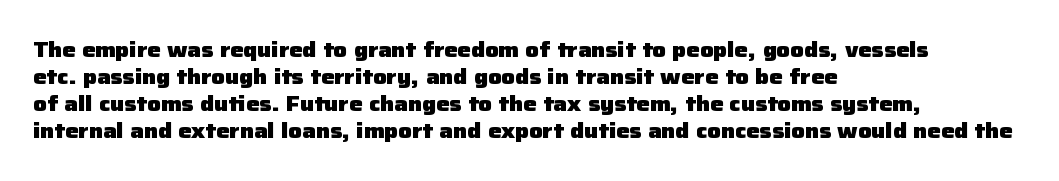
The image shows 21 px bold type, upright; set left-aligned, normal line spacing (1.28x), normal letter spacing, not underlined.
